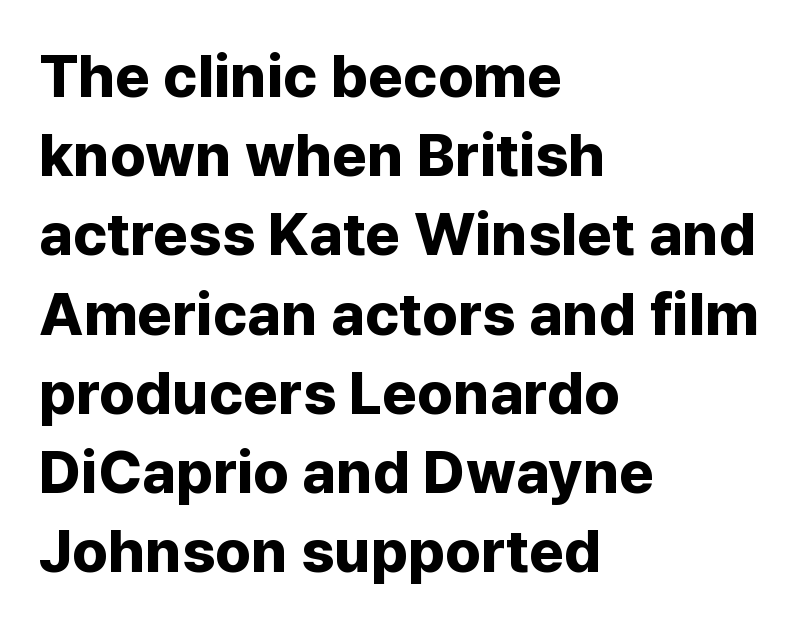
Is there any slant? The stems are plumb. Glyph-to-glyph distance matches everyday printed text. Here the designer chose a conventional face with non-uniform glyph widths. Regular leading.
